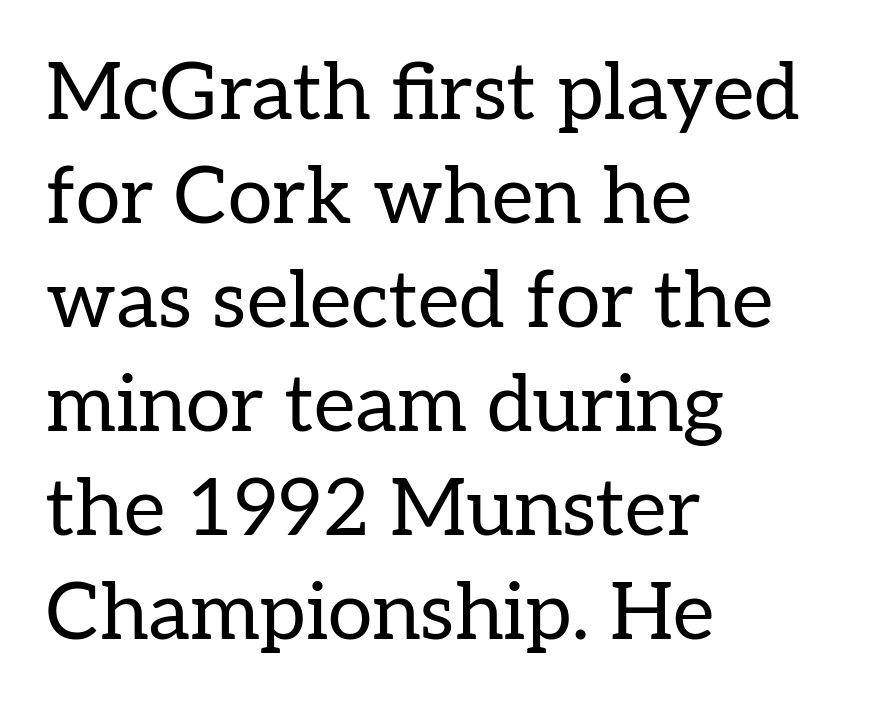
The image shows 80 px regular-weight serif type, upright; set left-aligned, normal line spacing (1.3x), normal letter spacing, not underlined; low stroke contrast and a medium x-height.
